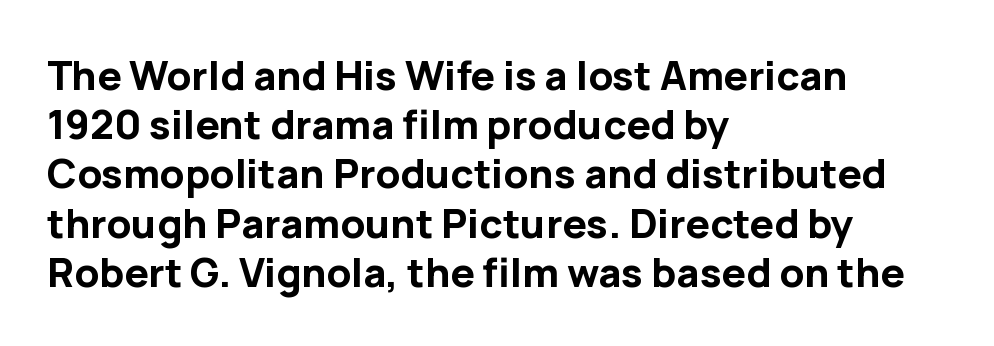
The image shows 40 px bold sans-serif type, upright; set left-aligned, line spacing 1.23x, normal letter spacing, not underlined; low stroke contrast and a medium x-height.
